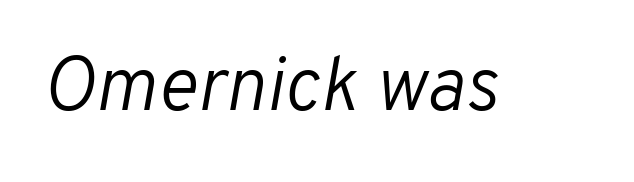
What stands out about the letter spacing? Nothing — it is the standard amount. A typesetter would call this proportional, since set widths differ per character. The lettering tilts uniformly, giving the passage an italic look. The space directly below the letters is spotless. The weight would be labelled regular, book, light, or lighter still.
